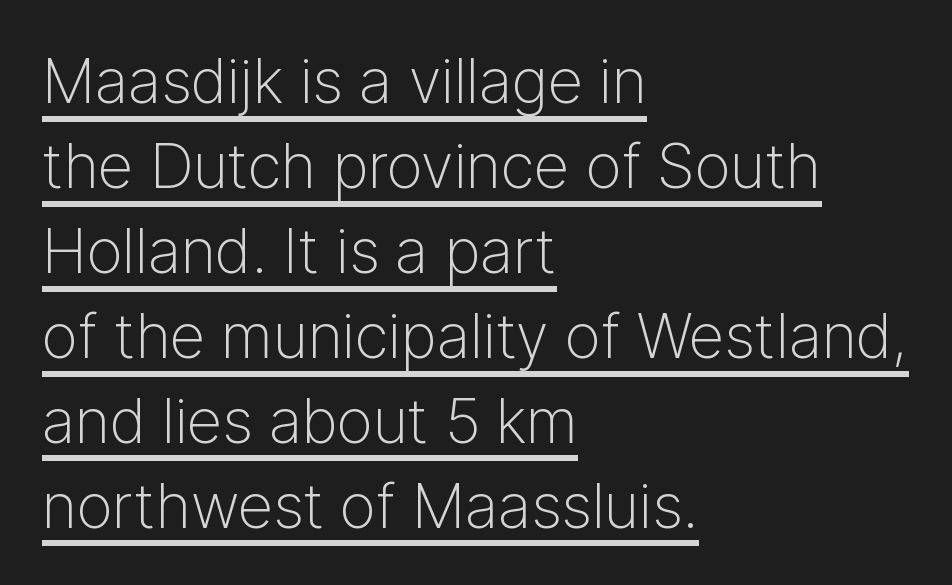
{"serif": "no", "italic": "no", "bold": "no", "weight": "light", "width": "normal", "stroke_contrast": "low", "x_height": "medium", "monospaced": "no", "underline": "yes", "align": "left", "line_spacing": "normal", "line_spacing_ratio": 1.37, "letter_spacing": "normal", "letter_spacing_em": 0.0, "glyph_px": 62}
